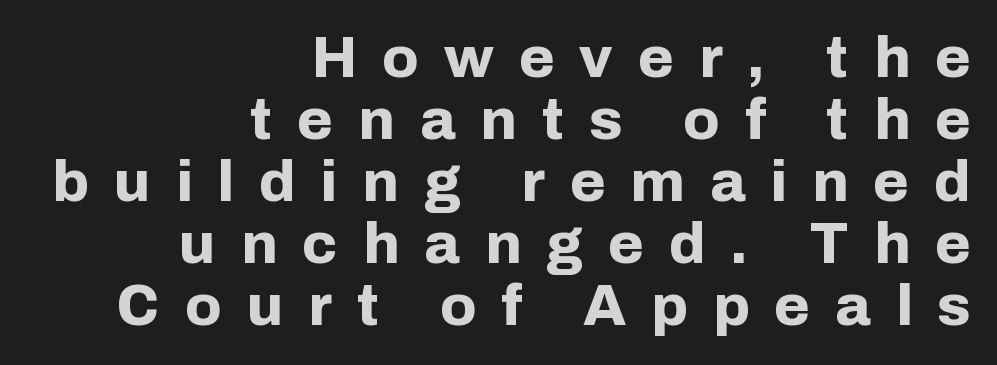
{"serif": "no", "italic": "no", "bold": "yes", "weight": "bold", "width": "normal", "stroke_contrast": "low", "x_height": "medium", "monospaced": "no", "underline": "no", "align": "right", "line_spacing": "tight", "line_spacing_ratio": 1.07, "letter_spacing": "wide", "letter_spacing_em": 0.43, "glyph_px": 58}
